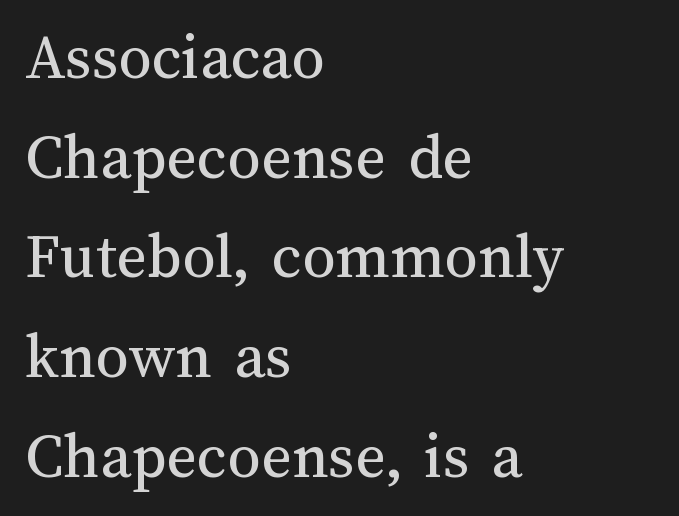
Q: Is the text bold? A: No.
Q: Is the text italic (slanted)? A: No, it is upright.
Q: Is the text underlined? A: No.
Q: How is the paragraph aligned? A: Left-aligned.
Q: Is the spacing between letters normal or unusually wide? A: Normal.
Q: Is the spacing between lines tight, normal or loose? A: Normal.
Q: Width (condensed, normal, or wide)? A: Normal.
Q: Stroke contrast? A: Medium.
Q: x-height? A: Medium.
Q: Monospaced? A: No.
